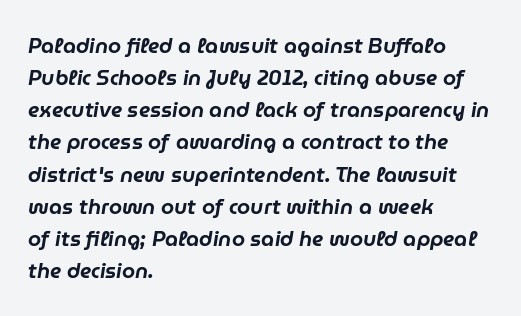
Q: Is the text italic (slanted)? A: Yes, it leans right by about 9 degrees.
Q: Is the text underlined? A: No.
Q: How is the paragraph aligned? A: Left-aligned.
Q: Is the spacing between letters normal or unusually wide? A: Normal.
Q: Is the spacing between lines tight, normal or loose? A: Normal.
